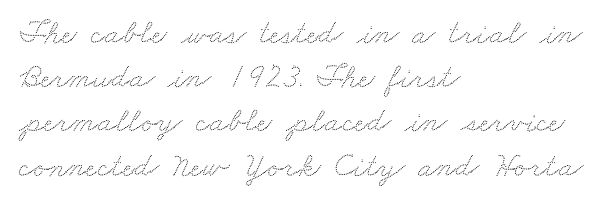
{"width": "wide", "stroke_contrast": "low", "x_height": "small", "monospaced": "no", "underline": "no", "align": "left", "line_spacing": "normal", "line_spacing_ratio": 1.3, "letter_spacing": "normal", "letter_spacing_em": 0.0, "glyph_px": 34}
